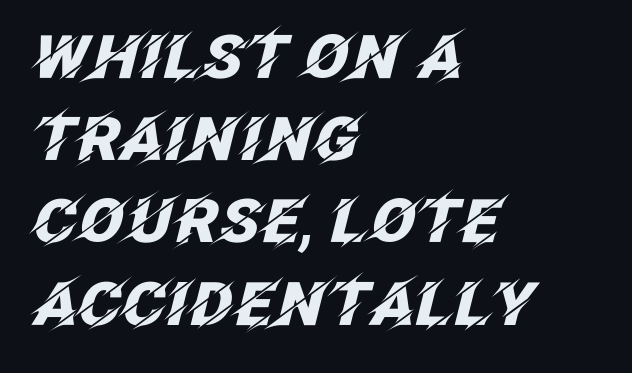
The vertical gap from one line to the next is medium. No extra tracking has been applied to these lines. Type without underlining. On the weight axis this lands at bold, roughly 700.
